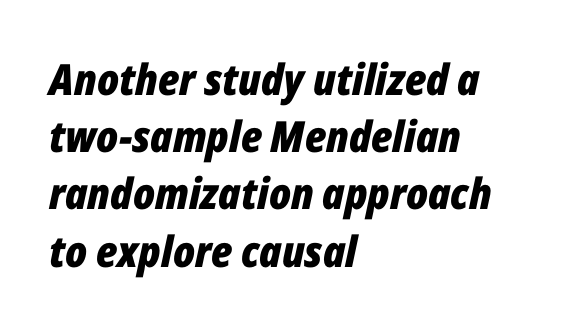
The image shows 43 px bold, condensed type, italic (leaning right); set left-aligned, normal line spacing (1.33x), normal letter spacing, not underlined; low stroke contrast and a medium x-height.
